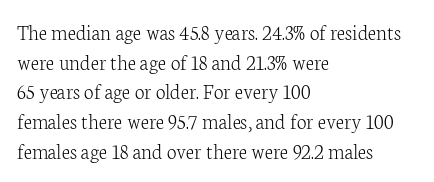
Unmarked baselines from the first word to the last. The designer left line spacing at the default. The rendering anchors every line to the left-hand side. The gaps between neighbouring characters are ordinary and unremarkable. The type sits square on the baseline with zero lean.
